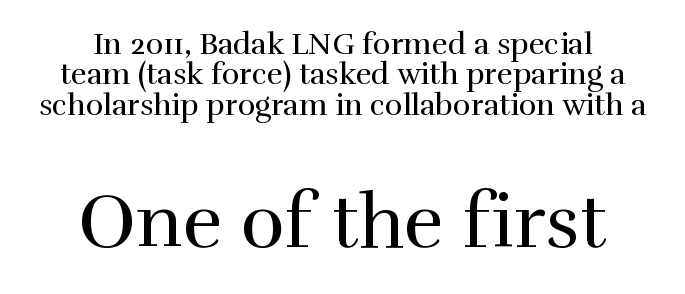
{"serif": "yes", "italic": "no", "bold": "no", "weight": "regular", "width": "normal", "stroke_contrast": "high", "x_height": "medium", "monospaced": "no", "underline": "no", "align": "center", "line_spacing": "tight", "line_spacing_ratio": 1.01, "letter_spacing": "normal", "letter_spacing_em": 0.0, "larger_block": "second", "size_ratio": 2.5, "glyph_px": 75}
